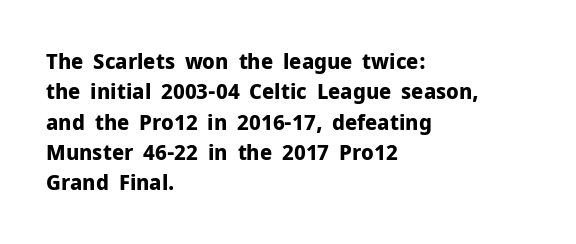
The image shows 22 px bold type, upright; set left-aligned, normal line spacing (1.38x), normal letter spacing, not underlined.
